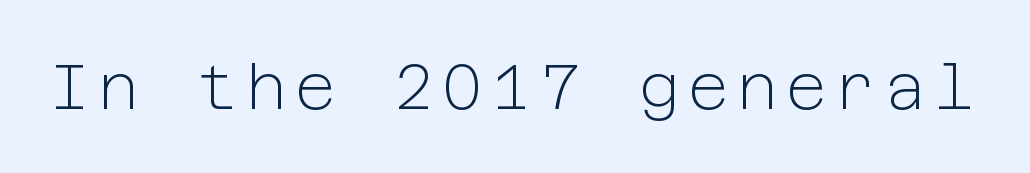
Words float on clear page, feet unadorned. Stem width sits at or under what a default text font uses. Letterform terminals end flat and unadorned throughout the passage. Nope, not italic — everything's standing straight.
